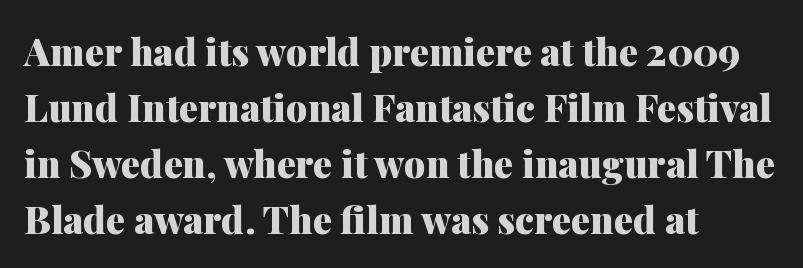
Q: Is the text bold? A: Yes.
Q: Is the text italic (slanted)? A: No, it is upright.
Q: Is the typeface a serif or a sans-serif typeface? A: Serif.
Q: Is the text underlined? A: No.
Q: How is the paragraph aligned? A: Left-aligned.
Q: Is the spacing between letters normal or unusually wide? A: Normal.
Q: Is the spacing between lines tight, normal or loose? A: Normal.
Q: Width (condensed, normal, or wide)? A: Normal.
Q: Stroke contrast? A: Medium.
Q: x-height? A: Medium.
Q: Monospaced? A: No.
